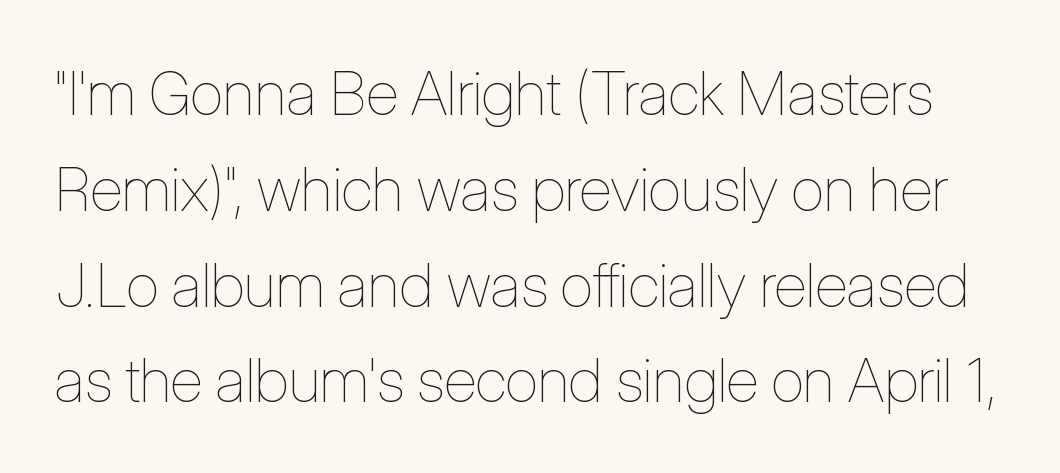
A bare baseline throughout the passage. The strokes carry an ordinary text weight at most. Looks like regular typesetting: each glyph gets only the width it needs. Students, note that the glyphs here touch the page at normal intervals. Leading: standard.
